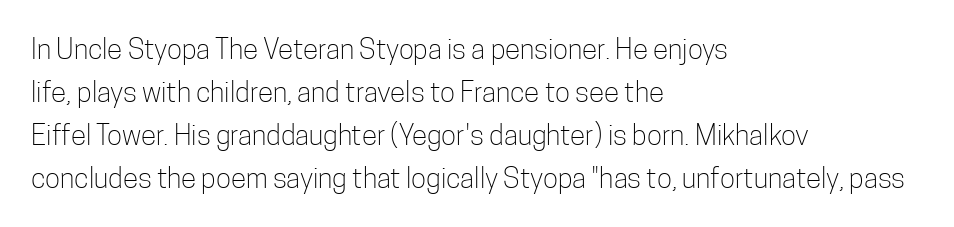
Q: Is the text bold? A: No.
Q: Is the text italic (slanted)? A: No, it is upright.
Q: Is the typeface a serif or a sans-serif typeface? A: Sans-serif.
Q: Is the text underlined? A: No.
Q: How is the paragraph aligned? A: Left-aligned.
Q: Is the spacing between letters normal or unusually wide? A: Normal.
Q: Is the spacing between lines tight, normal or loose? A: Normal.
Q: Width (condensed, normal, or wide)? A: Condensed.
Q: Stroke contrast? A: Low.
Q: x-height? A: Medium.
Q: Monospaced? A: No.
